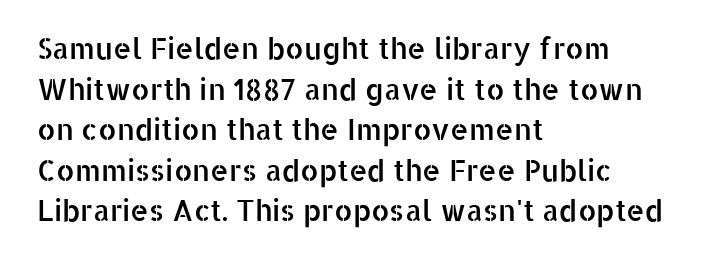
{"serif": "no", "italic": "no", "width": "normal", "stroke_contrast": "low", "x_height": "medium", "monospaced": "no", "underline": "no", "align": "left", "line_spacing": "normal", "line_spacing_ratio": 1.4, "letter_spacing": "normal", "letter_spacing_em": 0.0, "glyph_px": 29}
